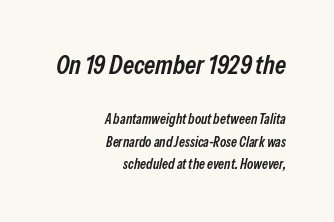
{"italic": "yes", "lean": "right", "slant_degrees": 13, "bold": "semi", "underline": "no", "align": "right", "line_spacing": "normal", "line_spacing_ratio": 1.6, "letter_spacing": "normal", "letter_spacing_em": 0.0, "larger_block": "first", "size_ratio": 1.86, "glyph_px": 26}
